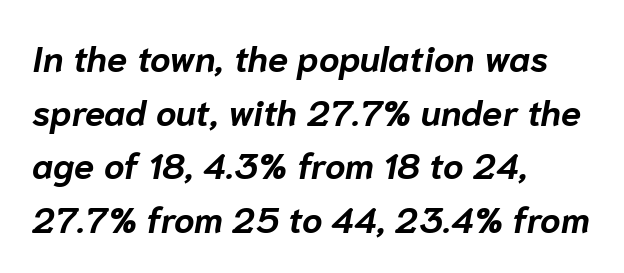
{"italic": "yes", "lean": "right", "slant_degrees": 10, "bold": "yes", "weight": "bold", "width": "normal", "stroke_contrast": "low", "x_height": "medium", "monospaced": "no", "underline": "no", "align": "left", "line_spacing": "normal", "line_spacing_ratio": 1.49, "letter_spacing": "normal", "letter_spacing_em": 0.0, "glyph_px": 36}
